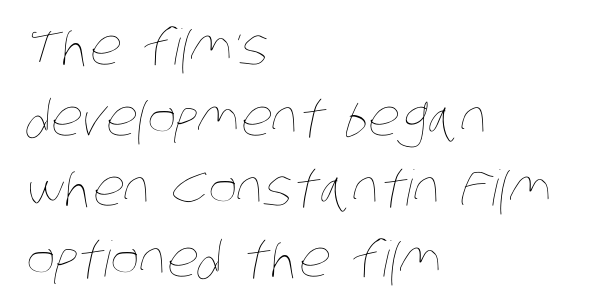
The image shows 49 px thin, condensed type; set left-aligned, normal line spacing (1.44x), normal letter spacing, not underlined; low stroke contrast and a large x-height.
